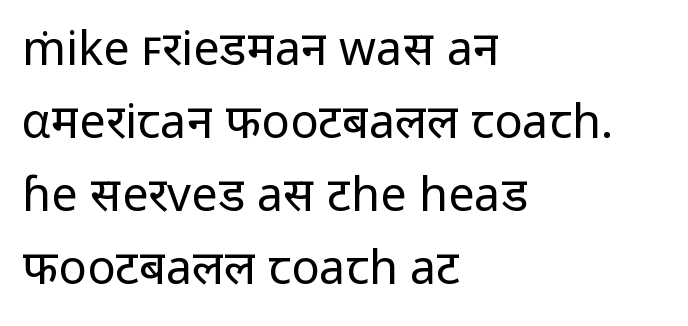
Only glyphs here, with clear space below each row. Weight class: somewhere from thin through regular. Do the characters align in a grid? No, the font is proportional. A typesetter would label this face a sans. How would I describe the line gaps? Plain and ordinary. In terms of letterspacing, this is plain default setting.
